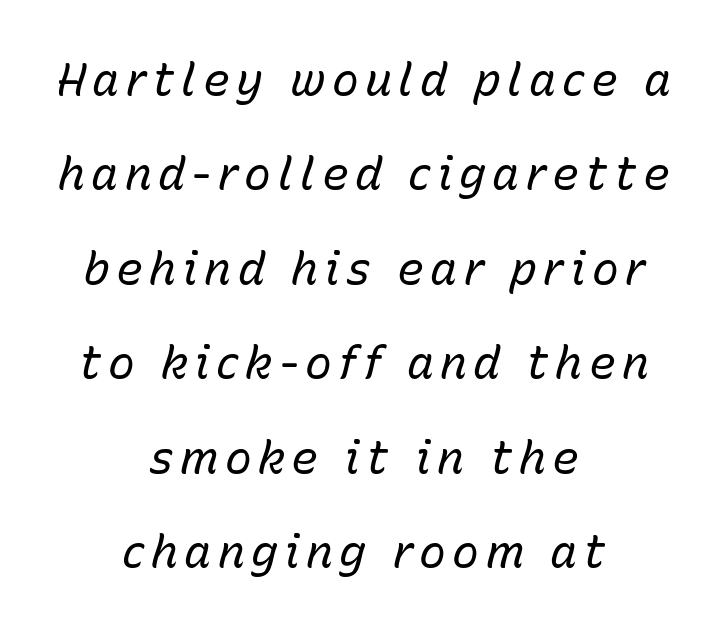
The image shows 45 px regular-weight type, italic (leaning right); set centered, loose line spacing (2.1x), not underlined; low stroke contrast and a medium x-height.
